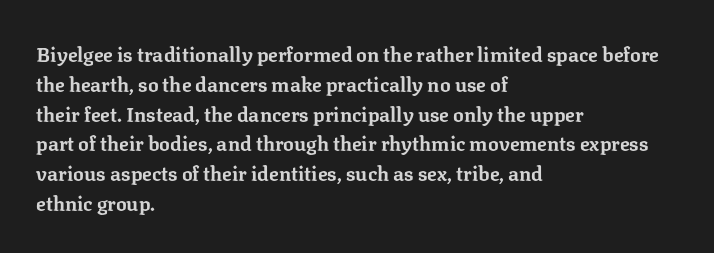
The image shows 20 px bold type, upright; set left-aligned, normal line spacing (1.49x), normal letter spacing, not underlined.
